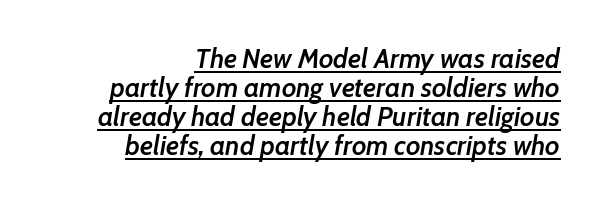
{"italic": "yes", "lean": "right", "slant_degrees": 7, "bold": "semi", "underline": "yes", "align": "right", "line_spacing": "tight", "line_spacing_ratio": 1.07, "letter_spacing": "normal", "letter_spacing_em": 0.0, "glyph_px": 27}
